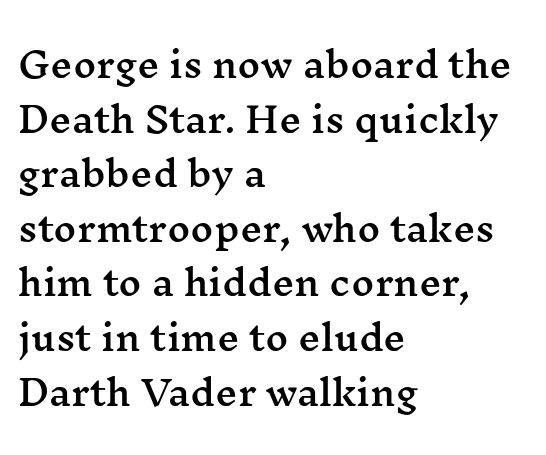
Quick note: interline space is typical. Vertical strokes here are truly vertical. The letters carry serifs — small finishing strokes at the ends of their stems. Horizontally, the lines are justified to the leading edge only. The specimen omits any rule beneath the text block's lines.
